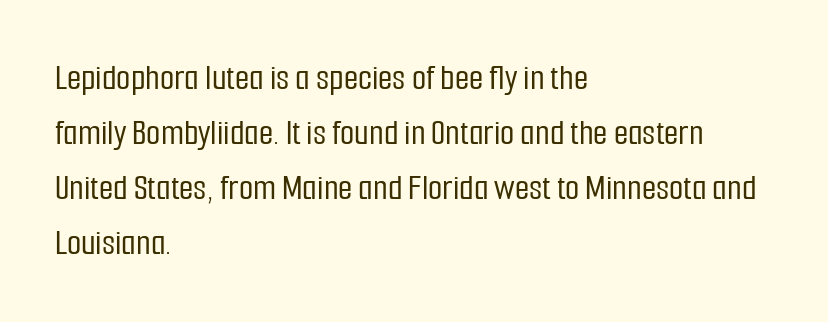
{"serif": "no", "italic": "no", "width": "condensed", "stroke_contrast": "low", "x_height": "medium", "monospaced": "no", "underline": "no", "align": "left", "line_spacing": "normal", "line_spacing_ratio": 1.49, "letter_spacing": "normal", "letter_spacing_em": 0.0, "glyph_px": 37}
